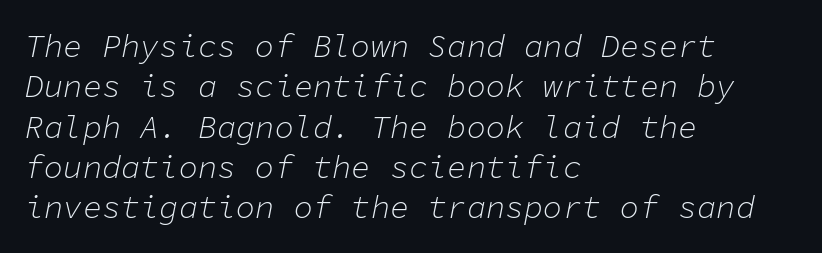
{"italic": "yes", "lean": "right", "slant_degrees": 11, "bold": "no", "weight": "light", "width": "normal", "stroke_contrast": "low", "x_height": "medium", "monospaced": "yes", "underline": "no", "align": "left", "line_spacing": "normal", "line_spacing_ratio": 1.26, "letter_spacing": "normal", "letter_spacing_em": 0.0, "glyph_px": 32}
